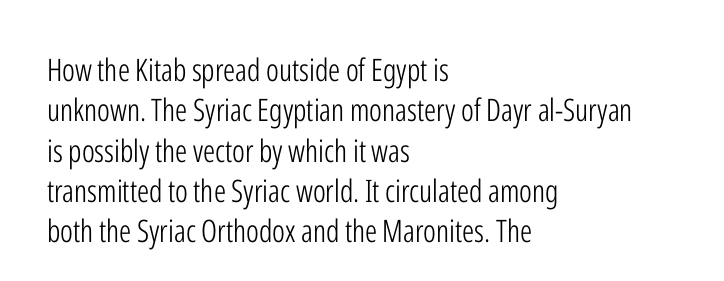
The image shows 31 px light, condensed sans-serif type, upright; set left-aligned, normal line spacing (1.3x), normal letter spacing, not underlined; low stroke contrast and a medium x-height.
